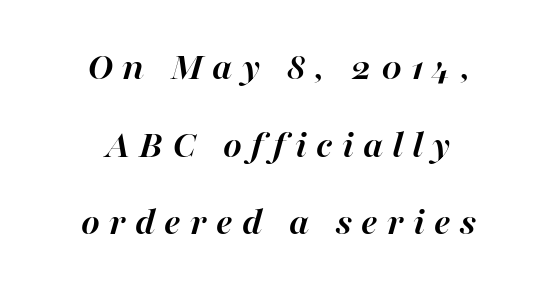
The image shows 40 px semibold type, italic (leaning right); set centered, loose line spacing (1.94x), unusually wide letter spacing (+0.23 em), not underlined; high stroke contrast and a medium x-height.
